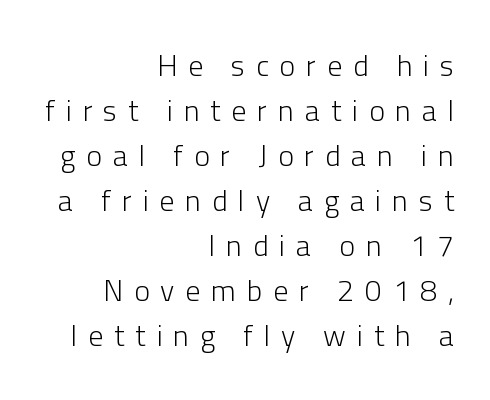
The weight tops out at a normal text grade. Inter-character spacing is expanded well beyond the font's built-in metrics. Looks like regular typesetting: each glyph gets only the width it needs. Vertical spacing — default.
